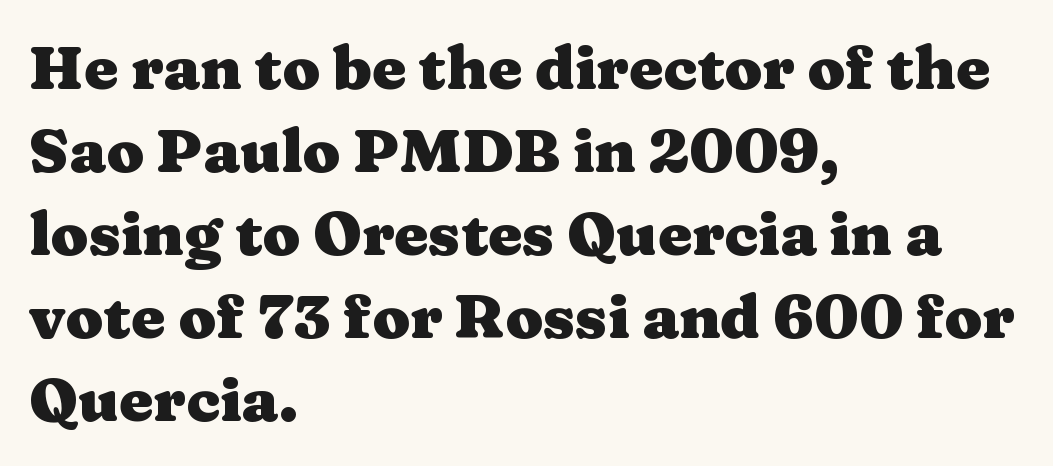
Q: Is the text bold? A: Yes.
Q: Is the text italic (slanted)? A: No, it is upright.
Q: Is the typeface a serif or a sans-serif typeface? A: Serif.
Q: Is the text underlined? A: No.
Q: How is the paragraph aligned? A: Left-aligned.
Q: Is the spacing between letters normal or unusually wide? A: Normal.
Q: Is the spacing between lines tight, normal or loose? A: Normal.
Q: Width (condensed, normal, or wide)? A: Wide.
Q: Stroke contrast? A: Medium.
Q: x-height? A: Medium.
Q: Monospaced? A: No.
